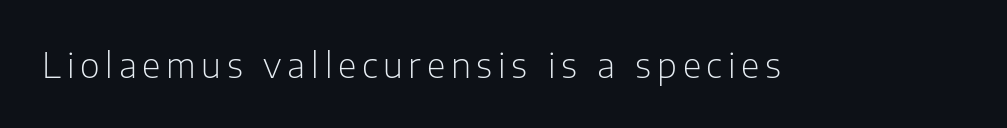
The image shows 34 px light sans-serif type, upright; set not underlined; low stroke contrast and a medium x-height.
